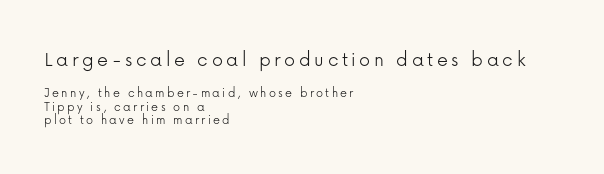
Q: Is the text bold? A: No.
Q: Is the text italic (slanted)? A: No, it is upright.
Q: Is the text underlined? A: No.
Q: How is the paragraph aligned? A: Left-aligned.
Q: Is the spacing between lines tight, normal or loose? A: Tight.
Q: Which block of text is set in a larger size, the first (top) or the second (bottom)? A: The first (top) one.
